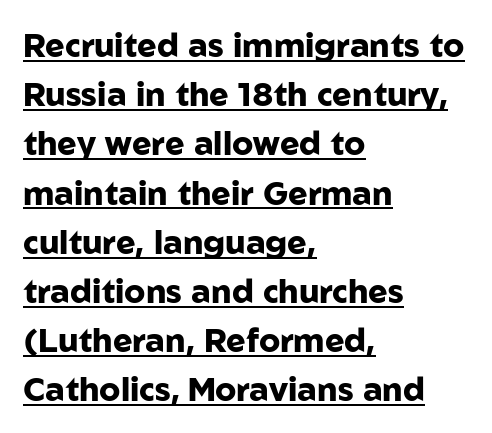
Q: Is the text bold? A: Yes.
Q: Is the text italic (slanted)? A: No, it is upright.
Q: Is the typeface a serif or a sans-serif typeface? A: Sans-serif.
Q: Is the text underlined? A: Yes.
Q: How is the paragraph aligned? A: Left-aligned.
Q: Is the spacing between letters normal or unusually wide? A: Normal.
Q: Is the spacing between lines tight, normal or loose? A: Normal.
Q: Width (condensed, normal, or wide)? A: Normal.
Q: Stroke contrast? A: Low.
Q: x-height? A: Medium.
Q: Monospaced? A: No.
